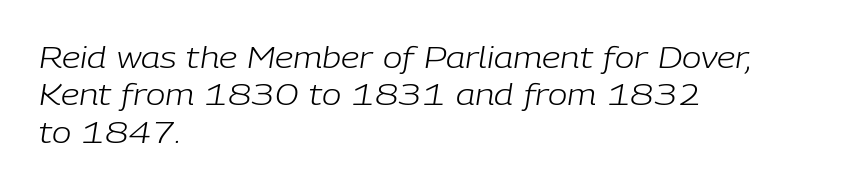
There is no visible air inserted between adjacent glyphs. Posture: slanted. You could not count columns in this text — the font is proportionally spaced. Check under the words: just untouched page. Visually the block forms a straight wall on the left and a jagged coastline on the right.
